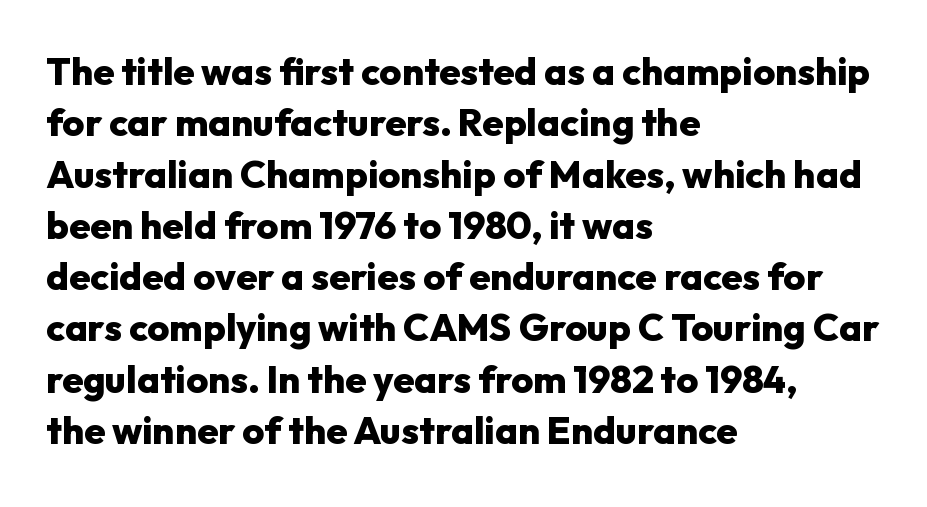
The image shows 38 px heavy sans-serif type, upright; set left-aligned, normal line spacing (1.35x), normal letter spacing, not underlined; low stroke contrast and a medium x-height.
